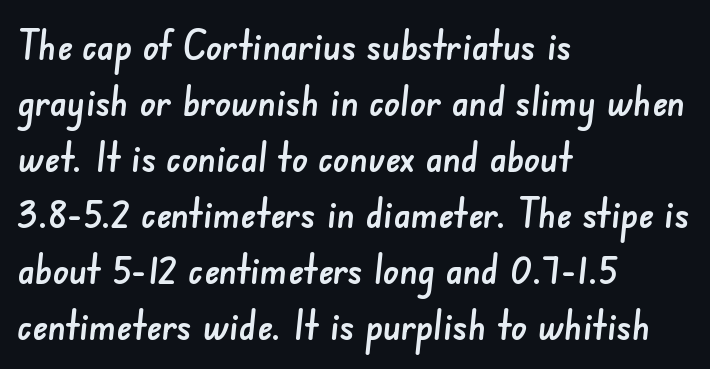
The image shows 40 px sans-serif type; set left-aligned, normal line spacing (1.4x), normal letter spacing, not underlined; low stroke contrast and a small x-height.
